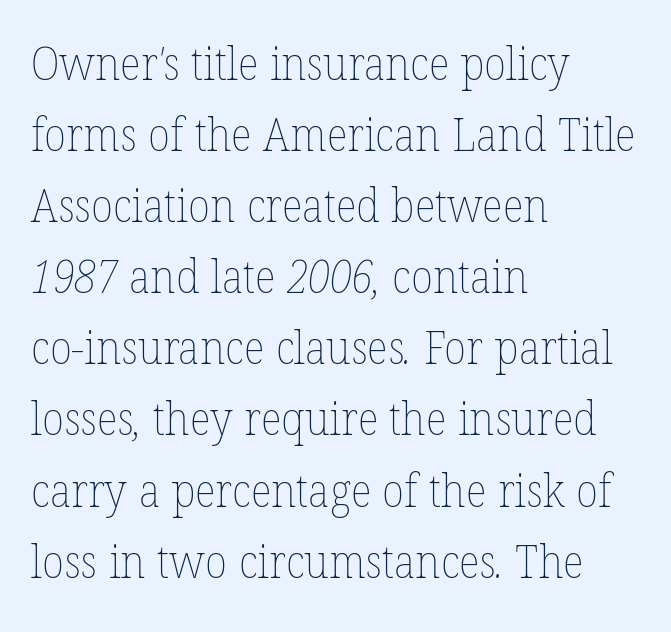
The image shows 45 px thin type; set left-aligned, normal line spacing (1.58x), normal letter spacing, not underlined; low stroke contrast and a medium x-height.
